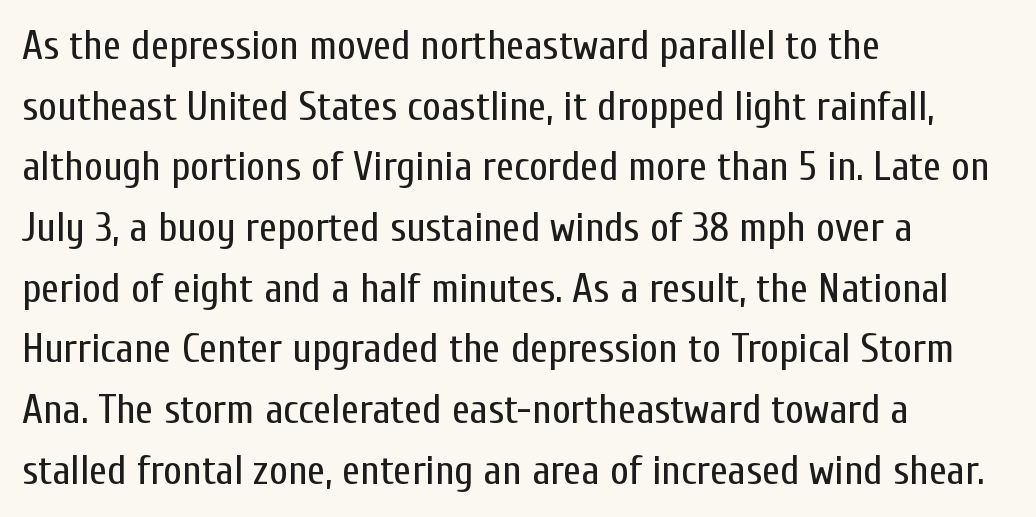
{"serif": "no", "italic": "no", "bold": "no", "weight": "regular", "width": "condensed", "stroke_contrast": "low", "x_height": "medium", "monospaced": "no", "underline": "no", "align": "left", "line_spacing": "normal", "line_spacing_ratio": 1.48, "letter_spacing": "normal", "letter_spacing_em": 0.0, "glyph_px": 41}
